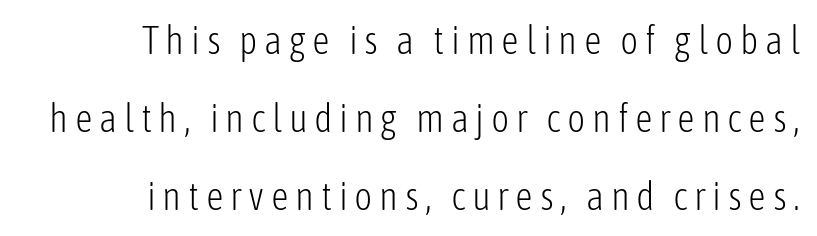
{"serif": "no", "italic": "no", "bold": "no", "weight": "light", "width": "condensed", "stroke_contrast": "low", "x_height": "medium", "monospaced": "no", "underline": "no", "align": "right", "line_spacing": "loose", "line_spacing_ratio": 2.0, "glyph_px": 39}
